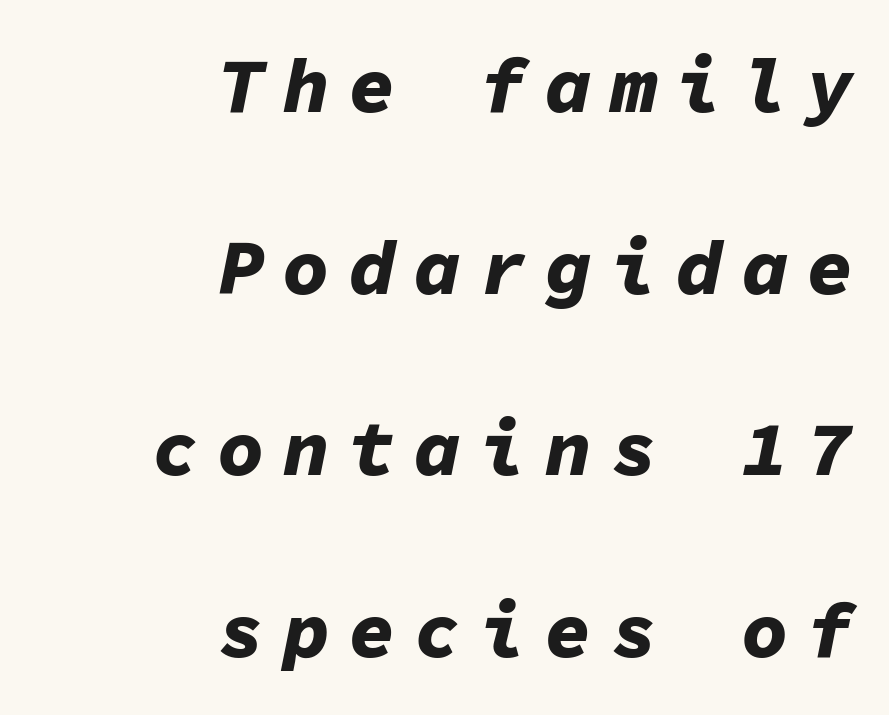
The image shows 78 px bold type, italic (leaning right), monospaced; set right-aligned, loose line spacing (2.33x), unusually wide letter spacing (+0.24 em), not underlined; low stroke contrast and a medium x-height.
